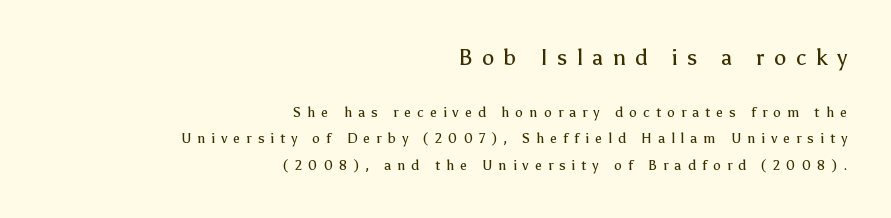
Block one is the big one; block two sits smaller underneath. The font is comparable to plain body text, perhaps lighter. Line endings align vertically; line beginnings do not. Only glyphs here, with clear space below each row.
